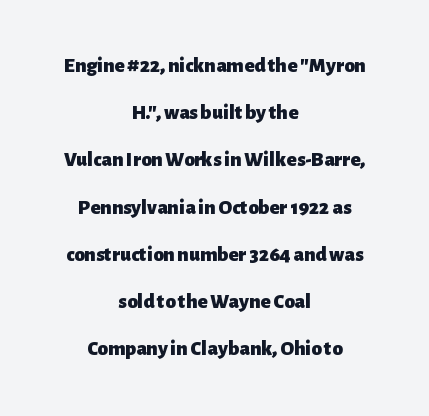
Q: Is the text bold? A: Yes.
Q: Is the text italic (slanted)? A: No, it is upright.
Q: Is the text underlined? A: No.
Q: How is the paragraph aligned? A: Centered.
Q: Is the spacing between letters normal or unusually wide? A: Normal.
Q: Is the spacing between lines tight, normal or loose? A: Loose.
